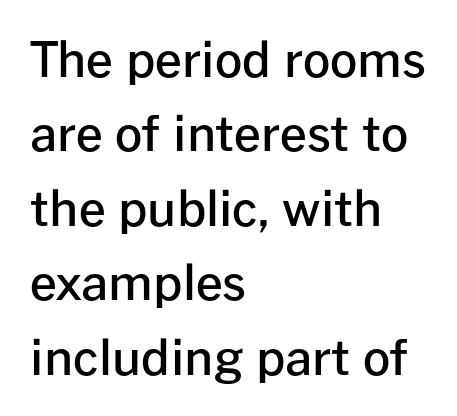
The image shows 48 px semibold sans-serif type, upright; set left-aligned, normal line spacing (1.55x), normal letter spacing, not underlined; low stroke contrast and a medium x-height.
